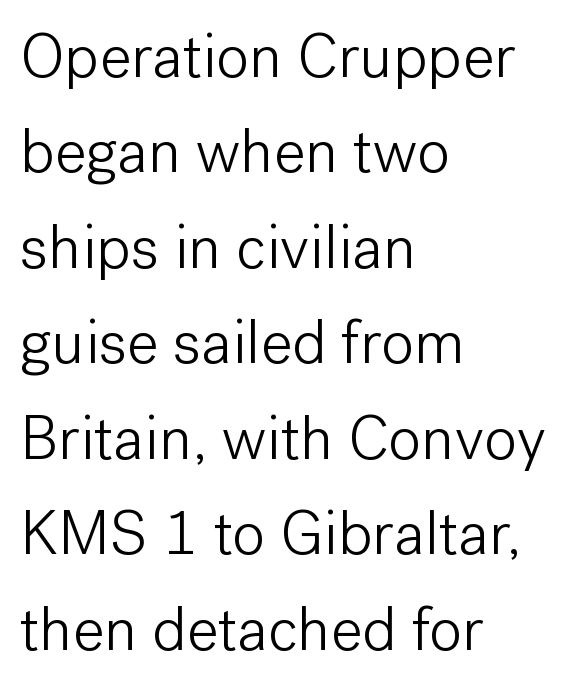
The image shows 62 px light sans-serif type, upright; set left-aligned, normal line spacing (1.54x), normal letter spacing, not underlined; low stroke contrast and a medium x-height.
